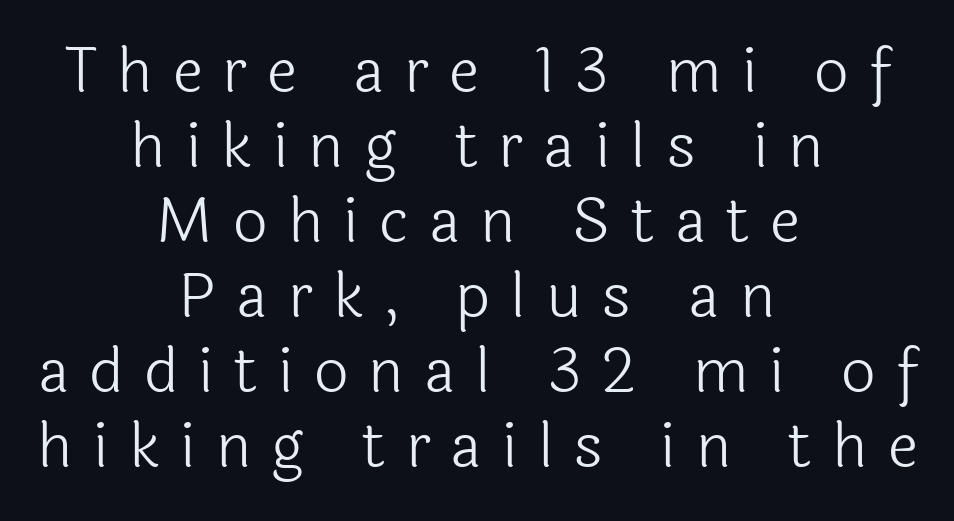
{"serif": "no", "italic": "no", "bold": "no", "weight": "light", "width": "normal", "x_height": "medium", "monospaced": "no", "underline": "no", "align": "center", "line_spacing_ratio": 1.23, "letter_spacing": "wide", "letter_spacing_em": 0.33, "glyph_px": 61}
